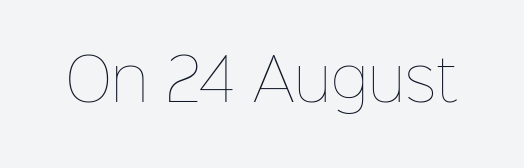
The image shows 57 px thin type, upright; set normal letter spacing, not underlined; low stroke contrast and a medium x-height.
